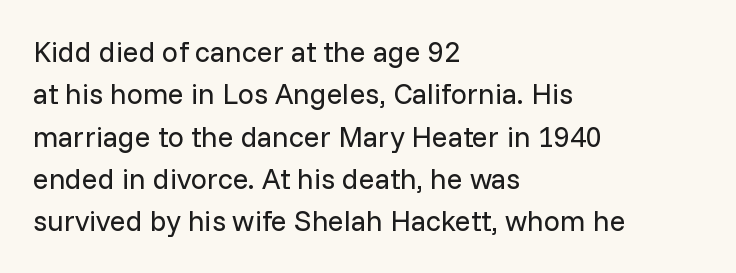
The image shows 29 px regular-weight sans-serif type, upright; set left-aligned, normal line spacing (1.46x), normal letter spacing, not underlined; low stroke contrast and a medium x-height.
